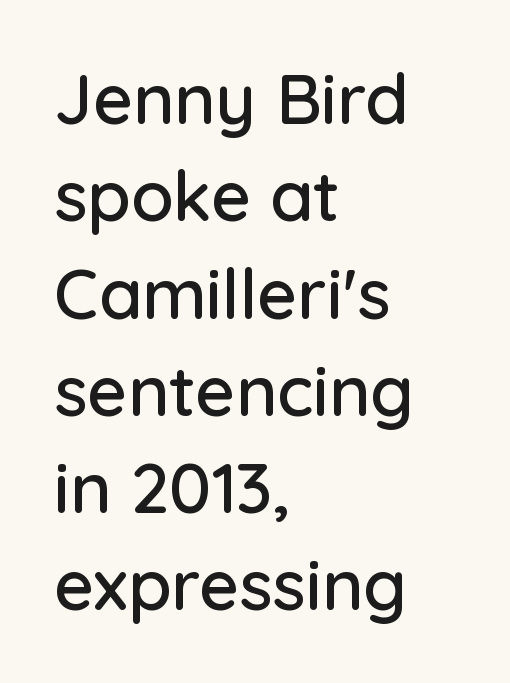
The image shows 70 px sans-serif type, upright; set left-aligned, normal line spacing (1.39x), normal letter spacing, not underlined; low stroke contrast and a medium x-height.
